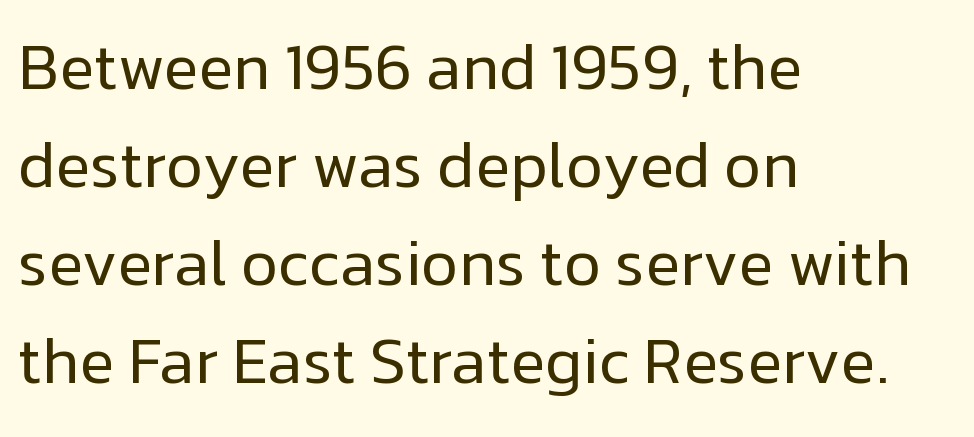
The image shows 64 px regular-weight sans-serif type, upright; set left-aligned, normal line spacing (1.53x), normal letter spacing, not underlined; low stroke contrast and a medium x-height.
